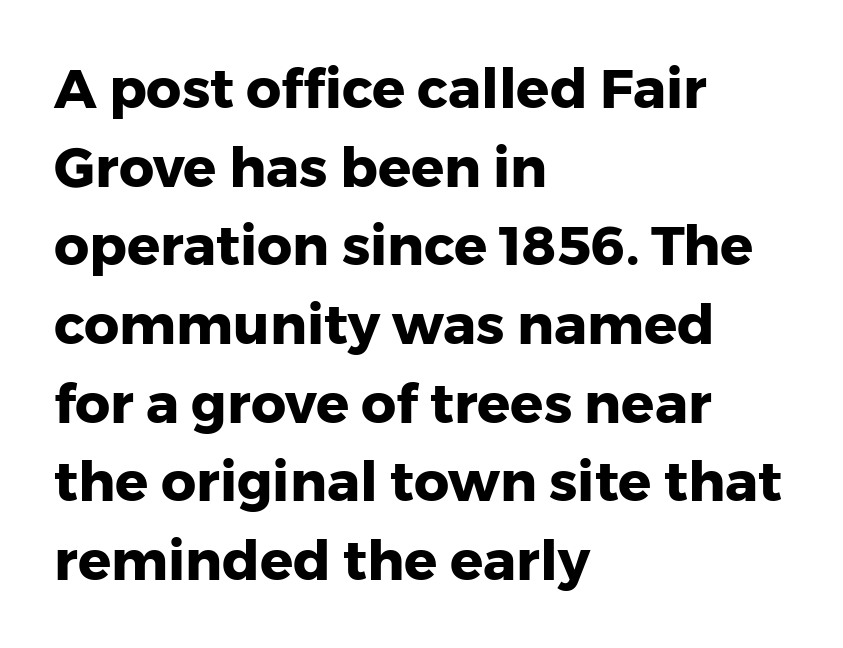
The lettering stays uniformly vertical, giving the passage a roman look. Where is the straight margin? On the left. The rows are spaced the way most documents space them. Glyph-to-glyph distance matches everyday printed text. The rendering uses natural spacing where letterforms have individual widths. Compared with an ordinary text face, these strokes are far heavier — a full bold.
